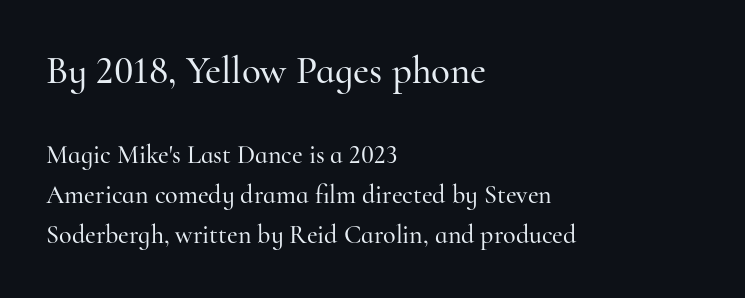
The image shows 39 px serif type, upright; set left-aligned, normal line spacing (1.55x), normal letter spacing, not underlined; the first (top) block is 1.5x larger; high stroke contrast and a small x-height.
